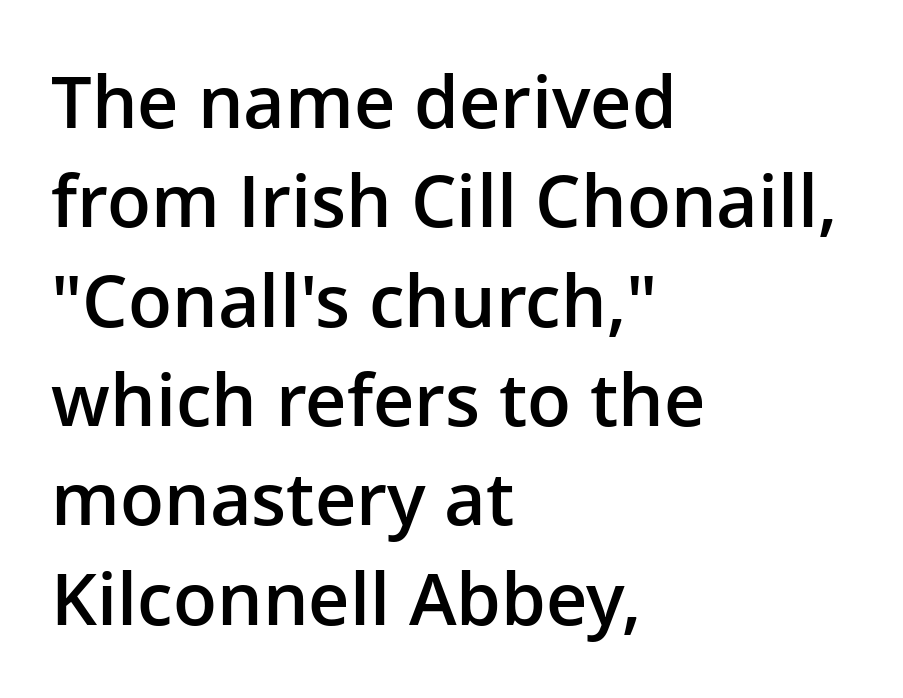
Q: Is the text bold? A: Semi-bold.
Q: Is the text italic (slanted)? A: No, it is upright.
Q: Is the typeface a serif or a sans-serif typeface? A: Sans-serif.
Q: Is the text underlined? A: No.
Q: How is the paragraph aligned? A: Left-aligned.
Q: Is the spacing between letters normal or unusually wide? A: Normal.
Q: Is the spacing between lines tight, normal or loose? A: Normal.
Q: Width (condensed, normal, or wide)? A: Normal.
Q: Stroke contrast? A: Low.
Q: x-height? A: Medium.
Q: Monospaced? A: No.
